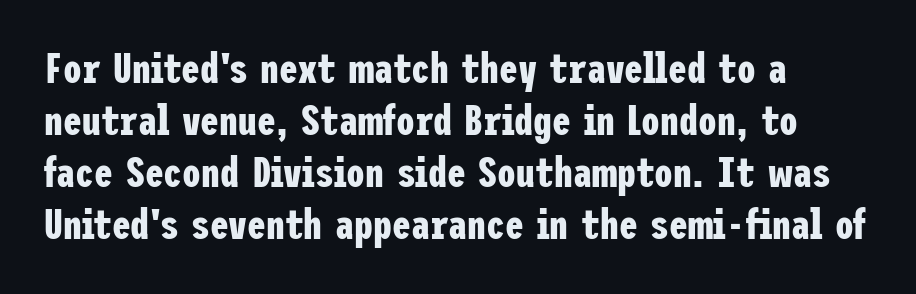
Q: Is the text bold? A: Yes.
Q: Is the text italic (slanted)? A: No, it is upright.
Q: Is the typeface a serif or a sans-serif typeface? A: Sans-serif.
Q: Is the text underlined? A: No.
Q: How is the paragraph aligned? A: Left-aligned.
Q: Is the spacing between letters normal or unusually wide? A: Normal.
Q: Width (condensed, normal, or wide)? A: Condensed.
Q: Stroke contrast? A: Low.
Q: x-height? A: Medium.
